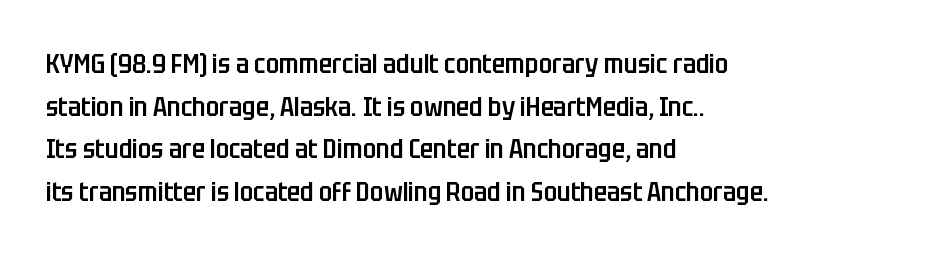
The image shows 27 px text type, upright; set left-aligned, normal line spacing (1.58x), normal letter spacing, not underlined.
